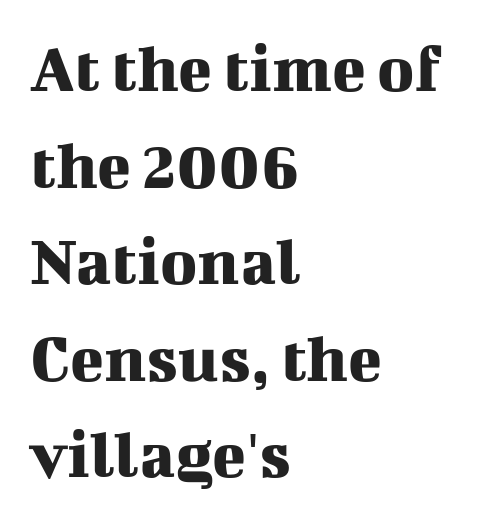
The image shows 70 px serif type, upright; set left-aligned, normal line spacing (1.38x), normal letter spacing, not underlined; medium stroke contrast and a medium x-height.
